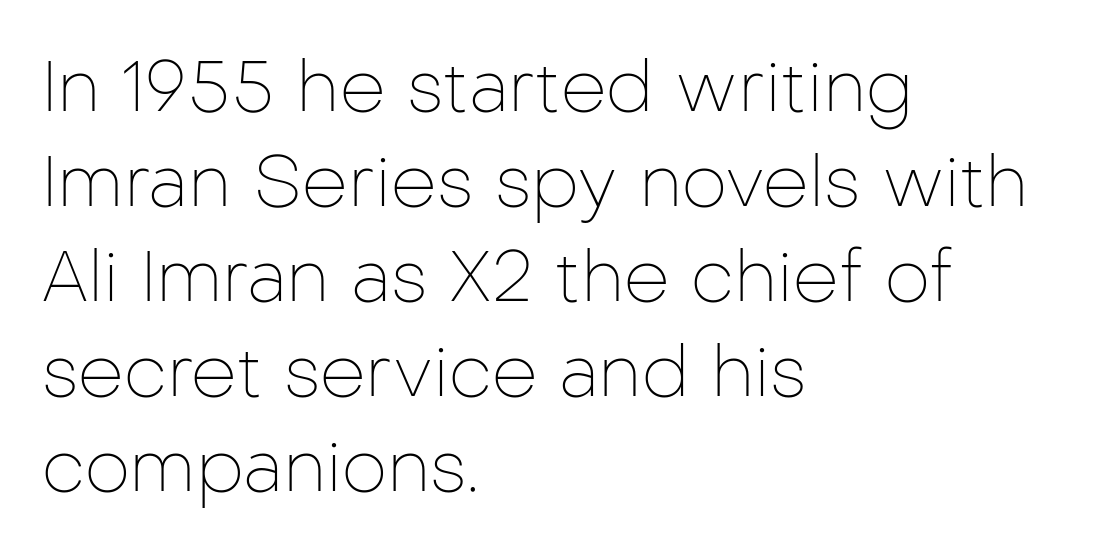
Q: Is the text bold? A: No.
Q: Is the text italic (slanted)? A: No, it is upright.
Q: Is the typeface a serif or a sans-serif typeface? A: Sans-serif.
Q: Is the text underlined? A: No.
Q: How is the paragraph aligned? A: Left-aligned.
Q: Is the spacing between letters normal or unusually wide? A: Normal.
Q: Is the spacing between lines tight, normal or loose? A: Normal.
Q: Width (condensed, normal, or wide)? A: Normal.
Q: Stroke contrast? A: Low.
Q: x-height? A: Medium.
Q: Monospaced? A: No.
